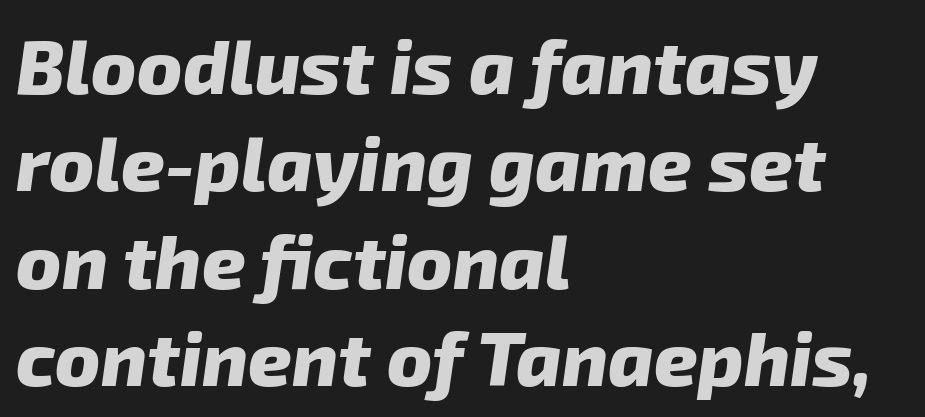
Q: Is the text bold? A: Yes.
Q: Is the typeface a serif or a sans-serif typeface? A: Sans-serif.
Q: Is the text underlined? A: No.
Q: How is the paragraph aligned? A: Left-aligned.
Q: Is the spacing between letters normal or unusually wide? A: Normal.
Q: Is the spacing between lines tight, normal or loose? A: Normal.
Q: Width (condensed, normal, or wide)? A: Normal.
Q: Stroke contrast? A: Low.
Q: x-height? A: Medium.
Q: Monospaced? A: No.
